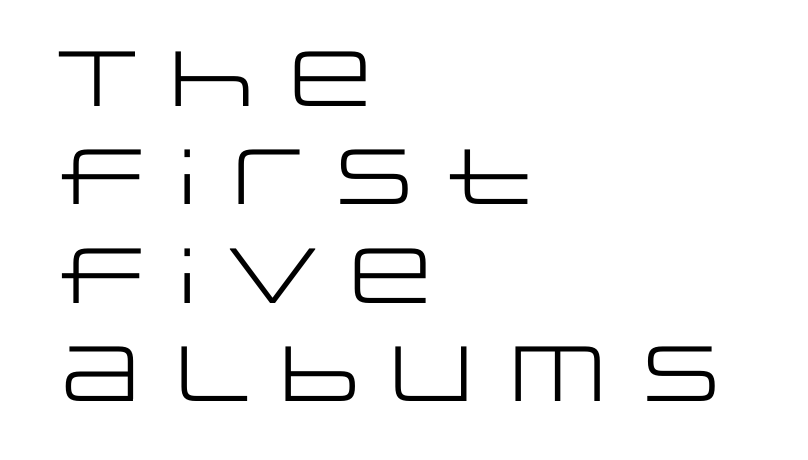
The rows are spaced the way most documents space them. This rendering leaves character spacing at its baseline value. Examine the stroke ends and you'll find no serifs. Short and long lines alike share a common starting point at left. This sample uses an upright cut, with every glyph sitting square on the baseline.
